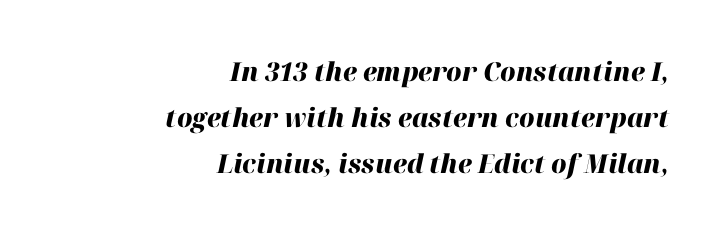
Q: Is the text bold? A: Yes.
Q: Is the text italic (slanted)? A: Yes, it leans right by about 12 degrees.
Q: Is the text underlined? A: No.
Q: How is the paragraph aligned? A: Right-aligned.
Q: Is the spacing between letters normal or unusually wide? A: Normal.
